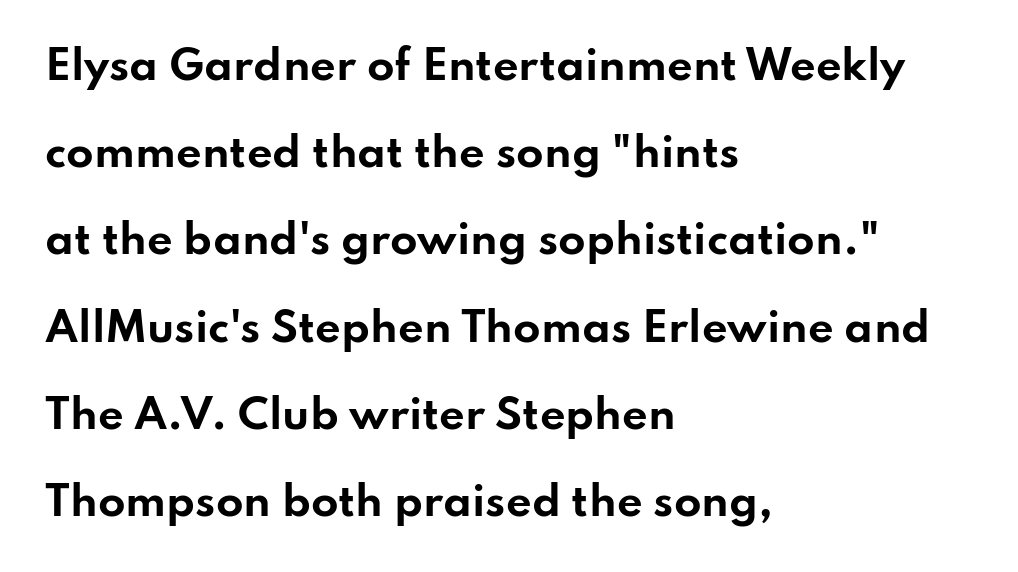
The image shows 40 px bold, wide sans-serif type, upright; set left-aligned, loose line spacing (2.18x), normal letter spacing, not underlined; low stroke contrast and a small x-height.
